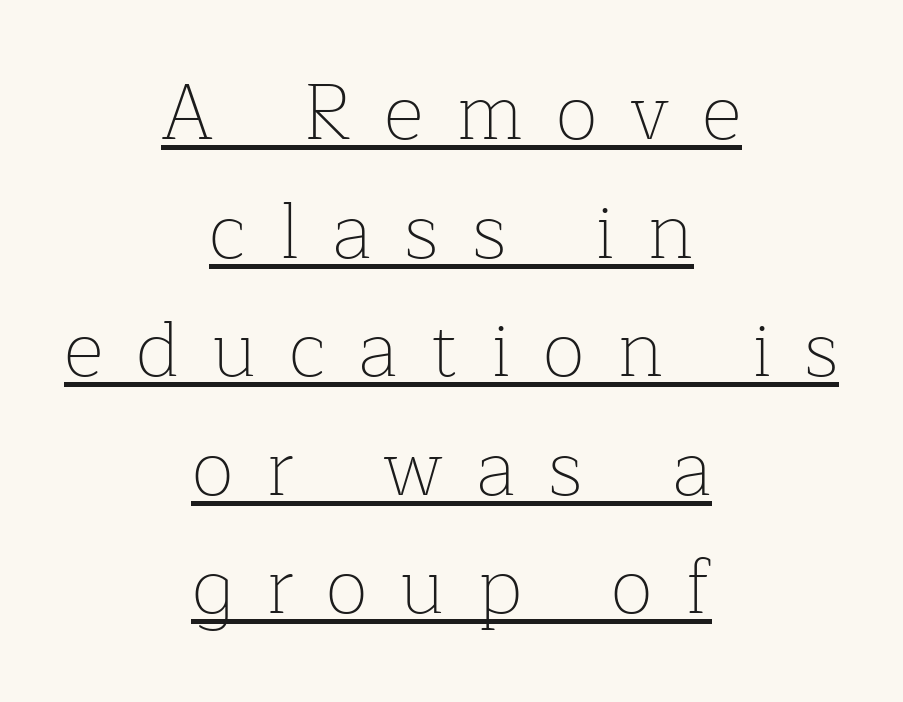
{"serif": "yes", "italic": "no", "bold": "no", "weight": "thin", "width": "normal", "stroke_contrast": "low", "x_height": "medium", "monospaced": "no", "underline": "yes", "align": "center", "line_spacing": "normal", "line_spacing_ratio": 1.52, "letter_spacing": "wide", "letter_spacing_em": 0.42, "glyph_px": 78}
